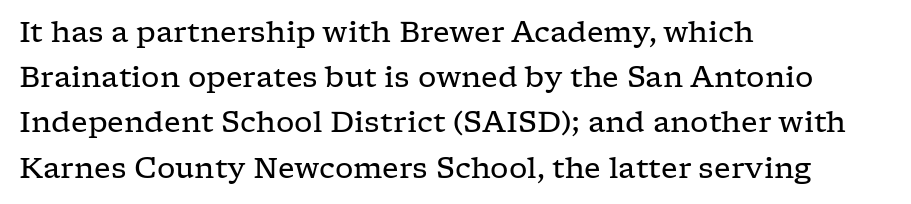
Q: Is the text bold? A: No.
Q: Is the text italic (slanted)? A: No, it is upright.
Q: Is the typeface a serif or a sans-serif typeface? A: Serif.
Q: Is the text underlined? A: No.
Q: How is the paragraph aligned? A: Left-aligned.
Q: Is the spacing between letters normal or unusually wide? A: Normal.
Q: Is the spacing between lines tight, normal or loose? A: Normal.
Q: Width (condensed, normal, or wide)? A: Wide.
Q: Stroke contrast? A: Low.
Q: x-height? A: Medium.
Q: Monospaced? A: No.
